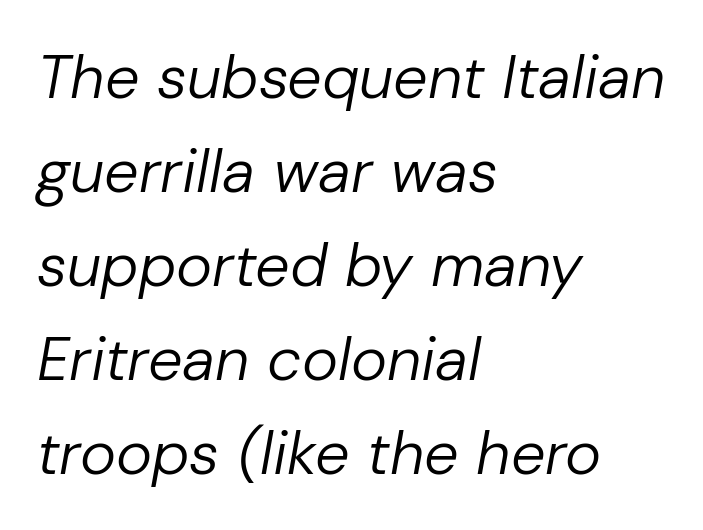
{"italic": "yes", "lean": "right", "slant_degrees": 10, "bold": "no", "weight": "regular", "width": "normal", "stroke_contrast": "low", "x_height": "medium", "monospaced": "no", "underline": "no", "align": "left", "line_spacing": "normal", "line_spacing_ratio": 1.54, "letter_spacing": "normal", "letter_spacing_em": 0.0, "glyph_px": 61}
